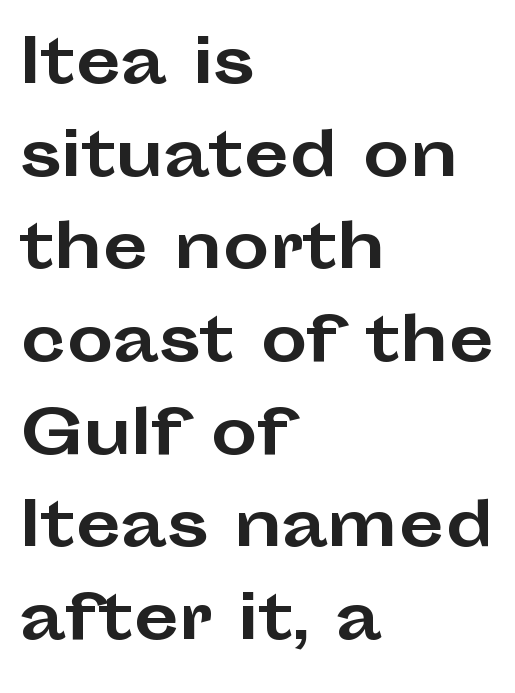
{"serif": "no", "italic": "no", "bold": "yes", "weight": "bold", "width": "wide", "stroke_contrast": "low", "x_height": "medium", "monospaced": "no", "underline": "no", "align": "left", "line_spacing": "normal", "line_spacing_ratio": 1.57, "letter_spacing": "normal", "letter_spacing_em": 0.0, "glyph_px": 59}
